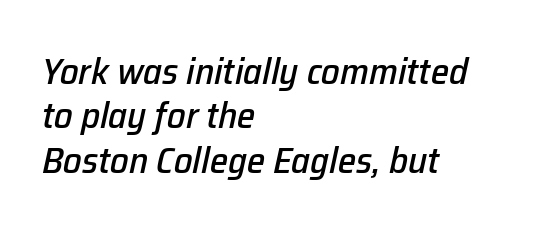
Q: Is the text italic (slanted)? A: Yes, it leans right by about 12 degrees.
Q: Is the text underlined? A: No.
Q: How is the paragraph aligned? A: Left-aligned.
Q: Is the spacing between letters normal or unusually wide? A: Normal.
Q: Width (condensed, normal, or wide)? A: Normal.
Q: Stroke contrast? A: Low.
Q: x-height? A: Medium.
Q: Monospaced? A: No.
